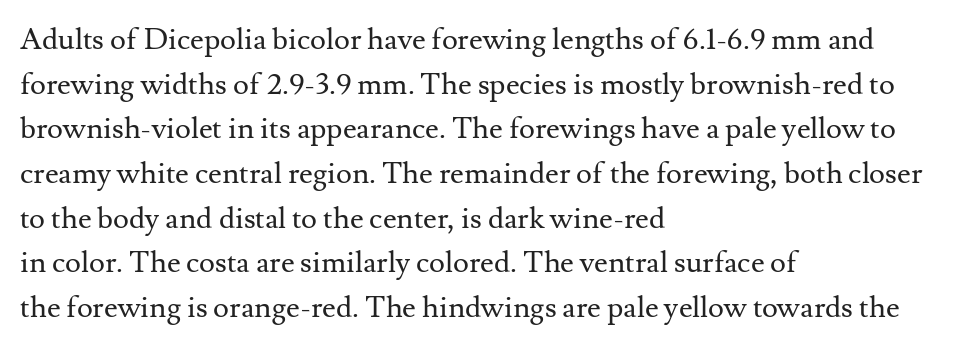
These lines stack with their left ends in a neat column. The axis of the letterforms is exactly vertical. In terms of letterspacing, this is plain default setting. Compared with typical paragraphs, the rows here are spaced about the same.
